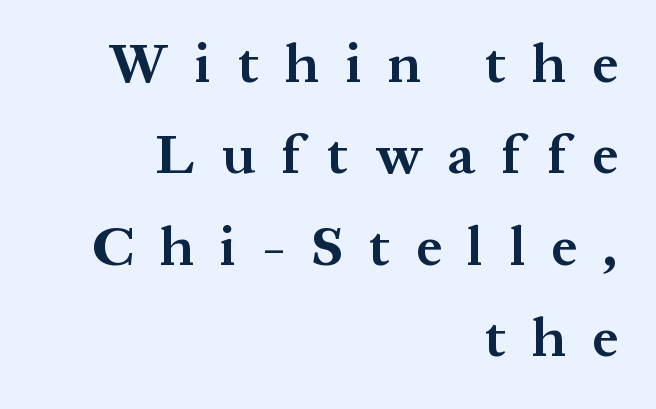
Check where the strokes stop: tiny serifs finish them off. Looks like regular typesetting: each glyph gets only the width it needs. Someone cranked the tracking dial way up on this one. Bare-footed words on every line. Horizontally, the lines are justified to the trailing edge only.
